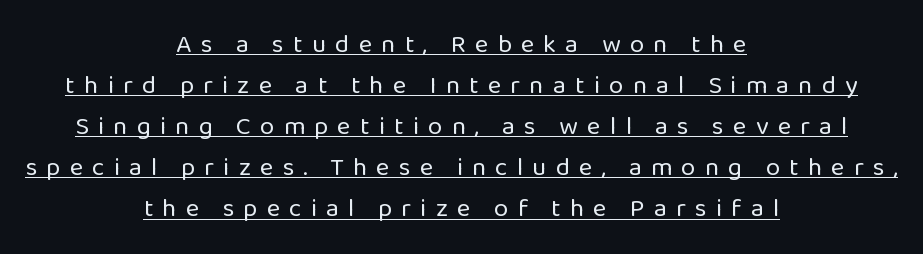
These lines sit exactly where default settings would place them. The letters stand straight up with perfectly vertical stems. Each line is balanced around a shared central axis. Display-style spreading of the glyphs; the letterfit is very open. Weight class: somewhere from thin through regular. The specimen includes a rule beneath the text block's lines.
